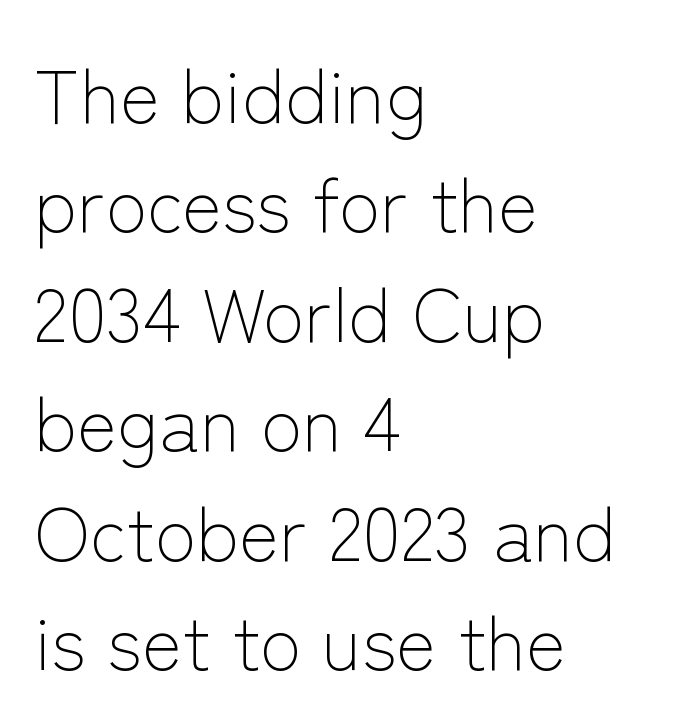
{"serif": "no", "italic": "no", "bold": "no", "weight": "light", "width": "normal", "stroke_contrast": "low", "x_height": "medium", "monospaced": "no", "underline": "no", "align": "left", "line_spacing": "normal", "line_spacing_ratio": 1.44, "letter_spacing": "normal", "letter_spacing_em": 0.0, "glyph_px": 76}
